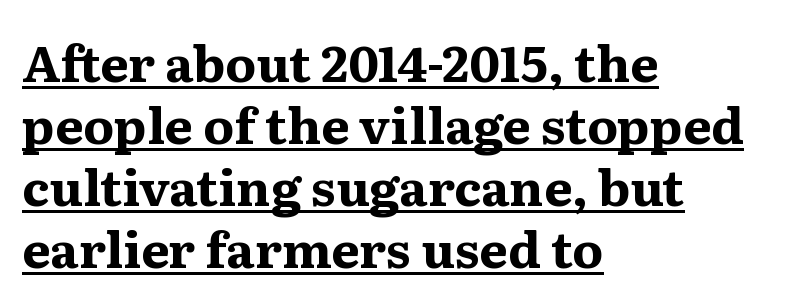
{"serif": "yes", "italic": "no", "bold": "yes", "weight": "bold", "width": "normal", "stroke_contrast": "medium", "x_height": "medium", "monospaced": "no", "underline": "yes", "align": "left", "line_spacing_ratio": 1.24, "letter_spacing": "normal", "letter_spacing_em": 0.0, "glyph_px": 50}
